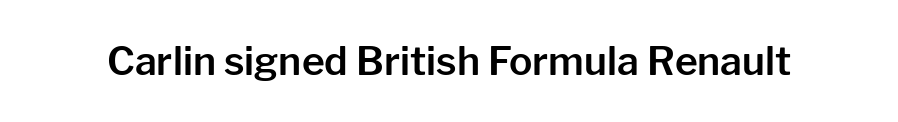
The image shows 39 px sans-serif type, upright; set normal letter spacing, not underlined; low stroke contrast and a medium x-height.
